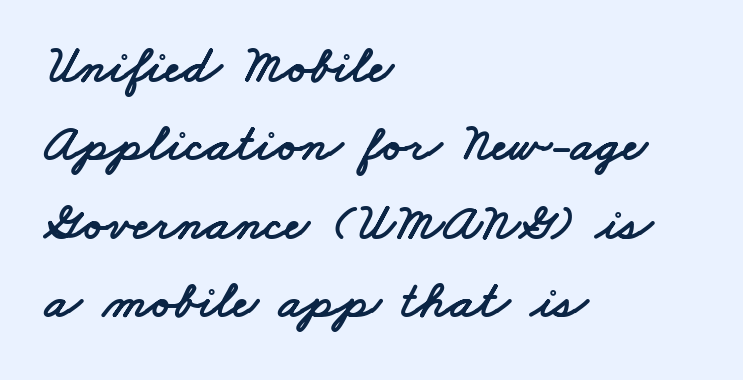
{"serif": "no", "width": "wide", "stroke_contrast": "low", "x_height": "small", "monospaced": "no", "underline": "no", "align": "left", "line_spacing": "normal", "line_spacing_ratio": 1.48, "letter_spacing": "normal", "letter_spacing_em": 0.0, "glyph_px": 53}
